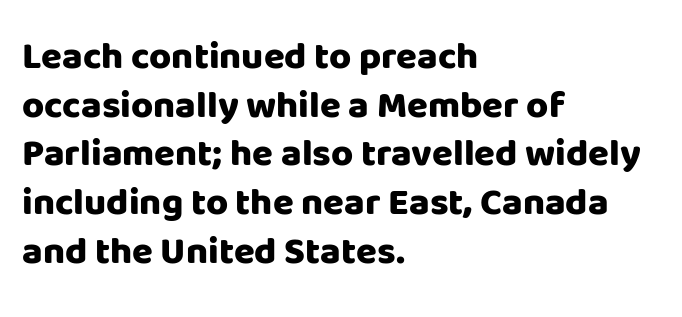
Q: Is the text bold? A: Yes.
Q: Is the text italic (slanted)? A: No, it is upright.
Q: Is the typeface a serif or a sans-serif typeface? A: Sans-serif.
Q: Is the text underlined? A: No.
Q: How is the paragraph aligned? A: Left-aligned.
Q: Is the spacing between letters normal or unusually wide? A: Normal.
Q: Is the spacing between lines tight, normal or loose? A: Normal.
Q: Width (condensed, normal, or wide)? A: Normal.
Q: Stroke contrast? A: Low.
Q: x-height? A: Large.
Q: Monospaced? A: No.
